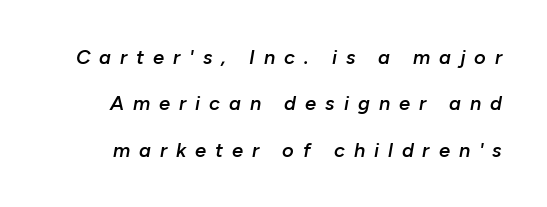
{"italic": "yes", "lean": "right", "slant_degrees": 10, "bold": "semi", "underline": "no", "line_spacing": "loose", "line_spacing_ratio": 2.32, "letter_spacing": "wide", "letter_spacing_em": 0.45, "glyph_px": 20}
